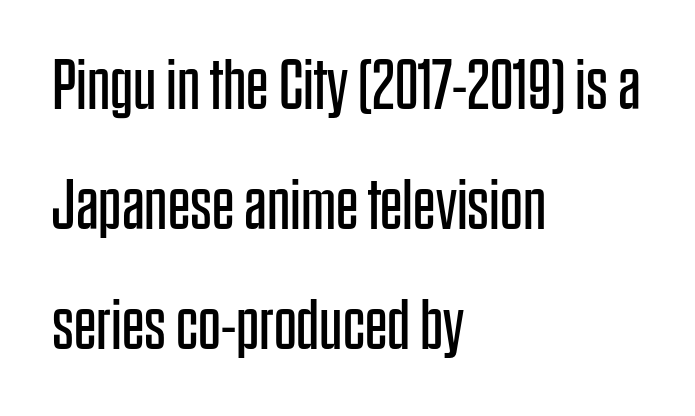
{"serif": "no", "italic": "no", "bold": "no", "weight": "regular", "width": "condensed", "stroke_contrast": "low", "x_height": "large", "monospaced": "no", "underline": "no", "align": "left", "line_spacing": "normal", "line_spacing_ratio": 1.69, "letter_spacing": "normal", "letter_spacing_em": 0.0, "glyph_px": 71}
